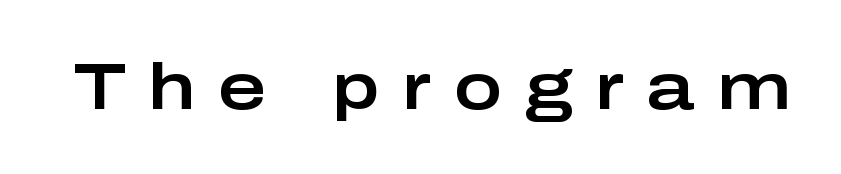
{"serif": "no", "italic": "no", "width": "wide", "stroke_contrast": "low", "x_height": "medium", "monospaced": "no", "underline": "no", "letter_spacing": "wide", "letter_spacing_em": 0.35, "glyph_px": 65}
